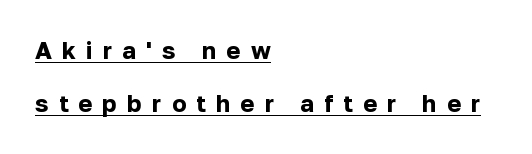
The image shows 24 px bold type, upright; set left-aligned, loose line spacing (2.22x), unusually wide letter spacing (+0.42 em), underlined.
